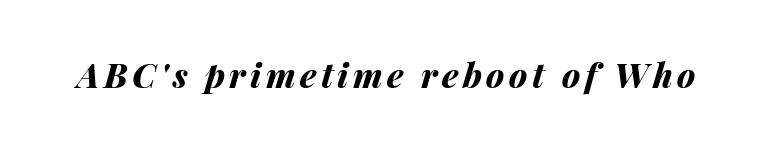
Q: Is the text bold? A: Yes.
Q: Is the text italic (slanted)? A: Yes, it leans right by about 14 degrees.
Q: Is the text underlined? A: No.
Q: Width (condensed, normal, or wide)? A: Normal.
Q: Stroke contrast? A: Medium.
Q: x-height? A: Medium.
Q: Monospaced? A: No.
